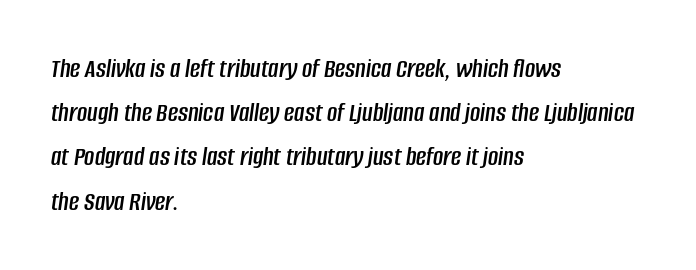
Q: Is the text italic (slanted)? A: Yes, it leans right by about 8 degrees.
Q: Is the text underlined? A: No.
Q: How is the paragraph aligned? A: Left-aligned.
Q: Is the spacing between letters normal or unusually wide? A: Normal.
Q: Is the spacing between lines tight, normal or loose? A: Normal.
Q: Width (condensed, normal, or wide)? A: Condensed.
Q: Stroke contrast? A: Low.
Q: x-height? A: Large.
Q: Monospaced? A: No.
